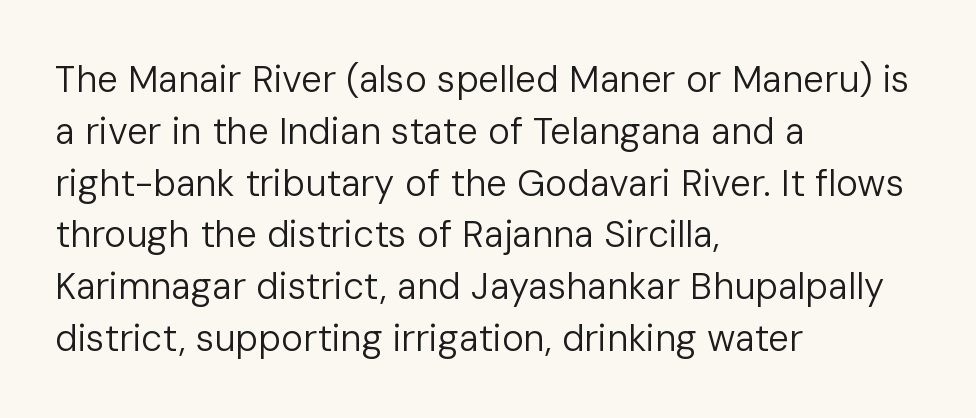
The image shows 37 px regular-weight sans-serif type, upright; set left-aligned, normal line spacing (1.4x), normal letter spacing, not underlined; low stroke contrast and a medium x-height.
